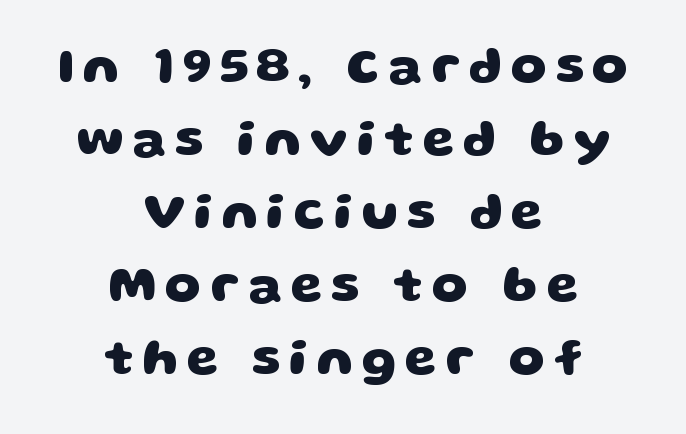
Interline gaps are of average width in this sample. Each letter keeps its own natural width here, so spacing adapts to shape. Beneath every word, the page is bare. The face used here has the dense, thick strokes of a bold. The font family rendered here belongs to the sans-serif group. Every row of glyphs is offset so its center matches the block's center.
